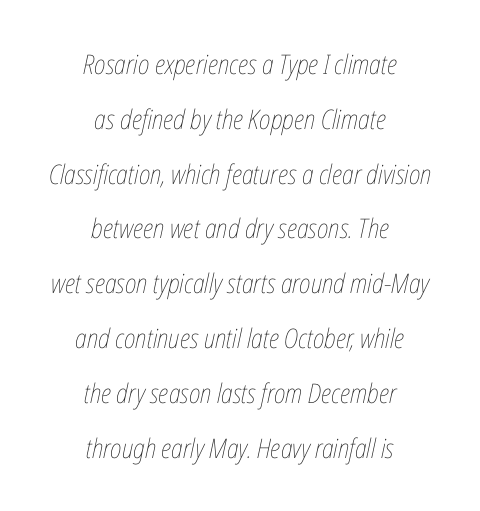
Q: Is the text bold? A: No.
Q: Is the text italic (slanted)? A: Yes, it leans right by about 12 degrees.
Q: Is the text underlined? A: No.
Q: How is the paragraph aligned? A: Centered.
Q: Is the spacing between letters normal or unusually wide? A: Normal.
Q: Is the spacing between lines tight, normal or loose? A: Loose.
